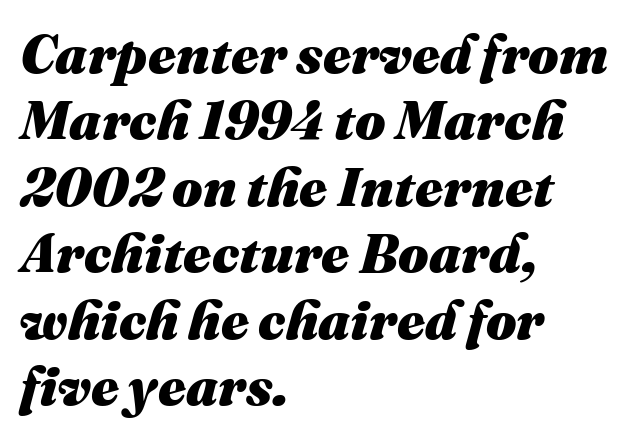
The tracking reads as untouched default to a designer's eye. Quick note: underline off. Emphasis-style slanted type is in use. Is the block centered? No — it sits flush against the left margin. Think of a printed novel: that variable character pitch is what you see here.
